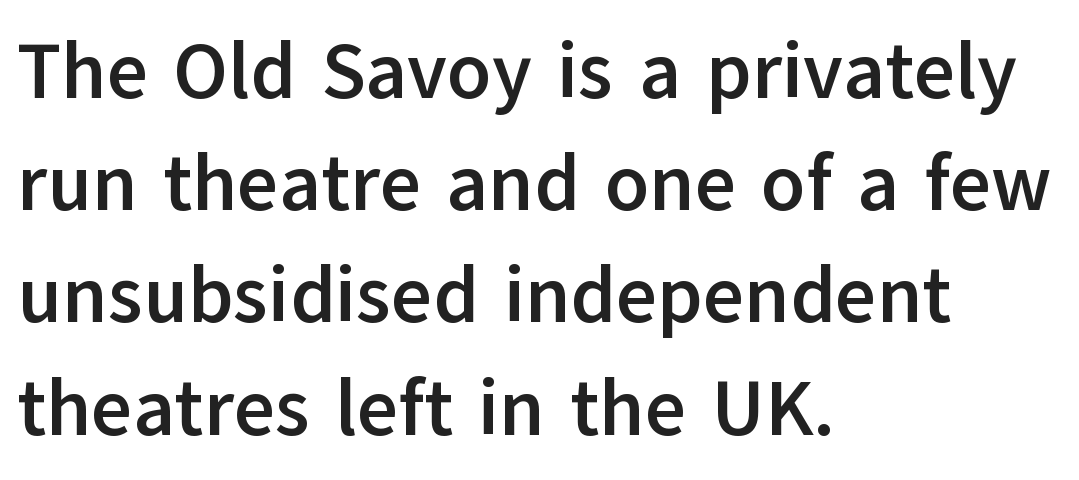
Q: Is the text bold? A: Yes.
Q: Is the text italic (slanted)? A: No, it is upright.
Q: Is the typeface a serif or a sans-serif typeface? A: Sans-serif.
Q: Is the text underlined? A: No.
Q: How is the paragraph aligned? A: Left-aligned.
Q: Is the spacing between letters normal or unusually wide? A: Normal.
Q: Is the spacing between lines tight, normal or loose? A: Normal.
Q: Width (condensed, normal, or wide)? A: Normal.
Q: Stroke contrast? A: Low.
Q: x-height? A: Medium.
Q: Monospaced? A: No.
